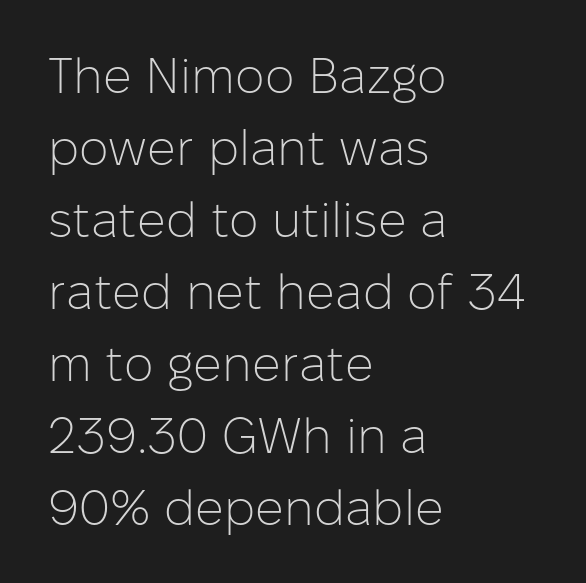
{"serif": "no", "italic": "no", "bold": "no", "weight": "light", "width": "normal", "stroke_contrast": "low", "x_height": "medium", "monospaced": "no", "underline": "no", "align": "left", "line_spacing": "normal", "line_spacing_ratio": 1.44, "letter_spacing": "normal", "letter_spacing_em": 0.0, "glyph_px": 50}
